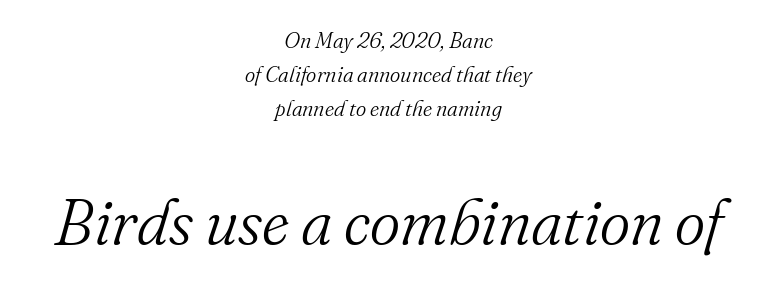
{"serif": "yes", "italic": "yes", "lean": "right", "slant_degrees": 16, "bold": "no", "weight": "light", "width": "normal", "stroke_contrast": "medium", "x_height": "small", "monospaced": "no", "underline": "no", "align": "center", "line_spacing": "normal", "line_spacing_ratio": 1.54, "letter_spacing": "normal", "letter_spacing_em": 0.0, "larger_block": "second", "size_ratio": 2.95, "glyph_px": 65}
